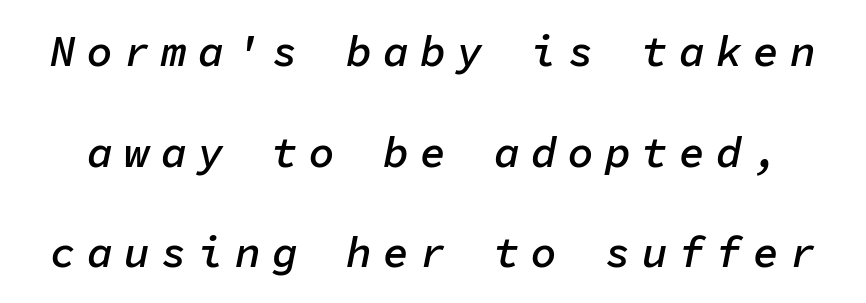
The image shows 43 px semibold type, italic (leaning right), monospaced; set loose line spacing (2.34x), unusually wide letter spacing (+0.26 em), not underlined; low stroke contrast and a medium x-height.
